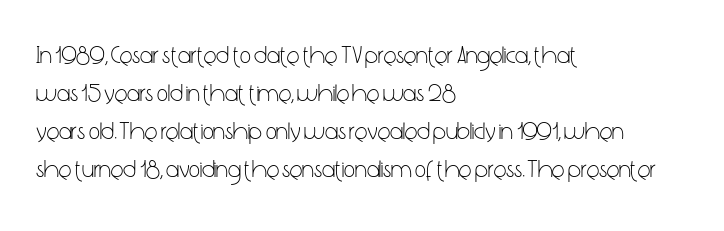
Is there much room between lines? A standard amount, neither cramped nor airy. A roman cut, with each character standing at attention. How are the letters spaced? Ordinarily, with no added tracking. This rendering features lettering with no underline. The paragraph shown leans on its left margin. The weight tops out at a normal text grade.
